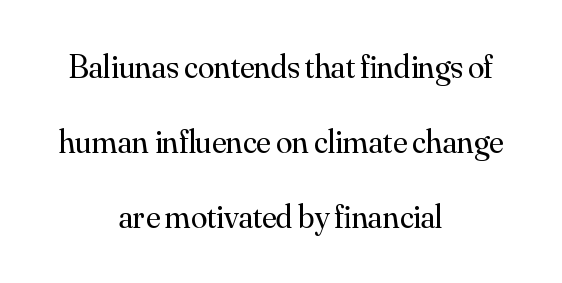
The image shows 33 px regular-weight serif type, upright; set centered, loose line spacing (2.28x), normal letter spacing, not underlined; medium stroke contrast and a small x-height.
